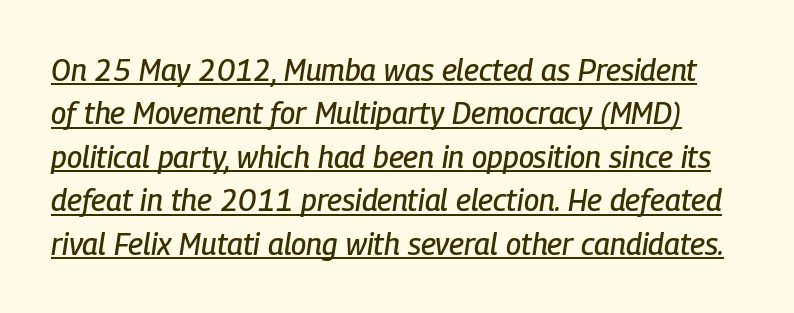
The passage shown stacks its lines at a standard gap. Tracking value appears to be zero — textbook default spacing. The passage shown leans; its letterforms are oblique. These lines are rendered in a variable-pitch font. Is there an underline? Yes — a line sits under the letters.
